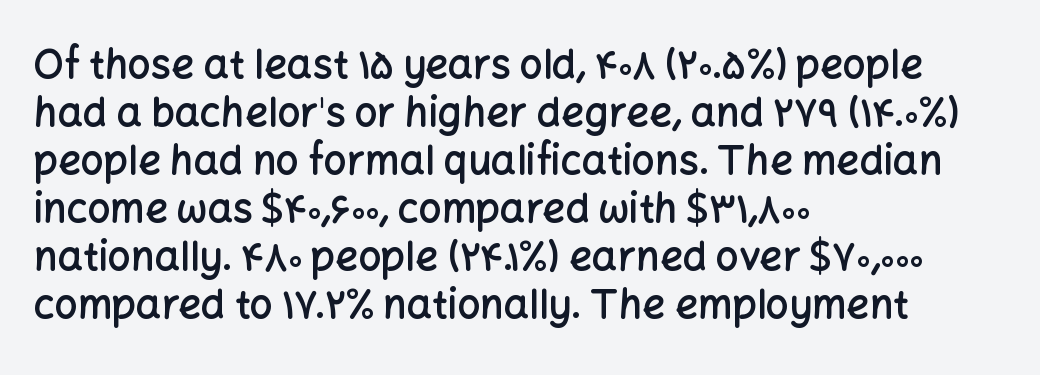
{"serif": "no", "italic": "no", "bold": "semi", "weight": "semibold", "width": "normal", "stroke_contrast": "low", "x_height": "medium", "monospaced": "no", "underline": "no", "align": "left", "line_spacing_ratio": 1.2, "letter_spacing": "normal", "letter_spacing_em": 0.0, "glyph_px": 40}
